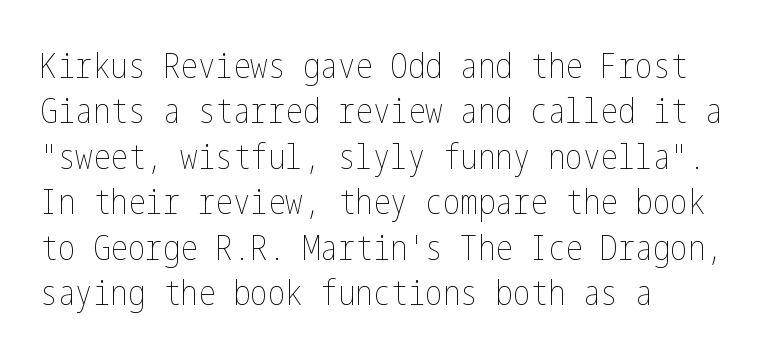
{"italic": "no", "bold": "no", "weight": "thin", "width": "condensed", "stroke_contrast": "low", "x_height": "medium", "underline": "no", "align": "left", "line_spacing": "normal", "line_spacing_ratio": 1.3, "letter_spacing": "normal", "letter_spacing_em": 0.0, "glyph_px": 35}
